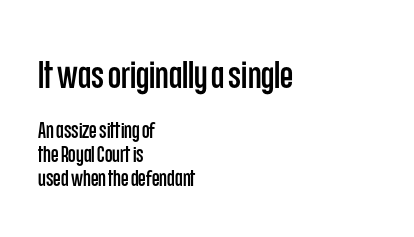
Q: Is the text italic (slanted)? A: No, it is upright.
Q: Is the typeface a serif or a sans-serif typeface? A: Sans-serif.
Q: Is the text underlined? A: No.
Q: How is the paragraph aligned? A: Left-aligned.
Q: Is the spacing between letters normal or unusually wide? A: Normal.
Q: Is the spacing between lines tight, normal or loose? A: Tight.
Q: Which block of text is set in a larger size, the first (top) or the second (bottom)? A: The first (top) one.
Q: Width (condensed, normal, or wide)? A: Condensed.
Q: Stroke contrast? A: Low.
Q: x-height? A: Large.
Q: Monospaced? A: No.
